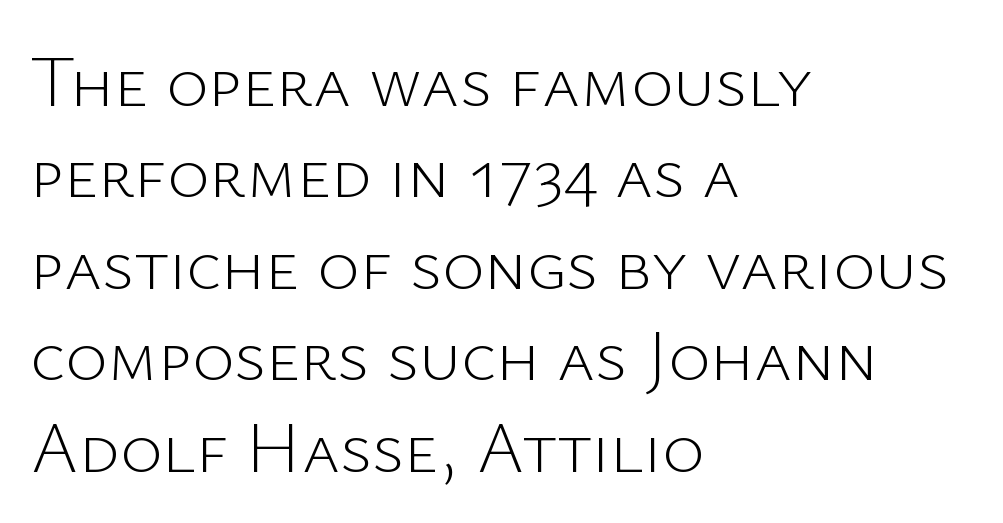
Q: Is the text bold? A: No.
Q: Is the text italic (slanted)? A: No, it is upright.
Q: Is the typeface a serif or a sans-serif typeface? A: Sans-serif.
Q: Is the text underlined? A: No.
Q: How is the paragraph aligned? A: Left-aligned.
Q: Is the spacing between letters normal or unusually wide? A: Normal.
Q: Is the spacing between lines tight, normal or loose? A: Normal.
Q: Width (condensed, normal, or wide)? A: Normal.
Q: Stroke contrast? A: Low.
Q: x-height? A: Medium.
Q: Monospaced? A: No.
